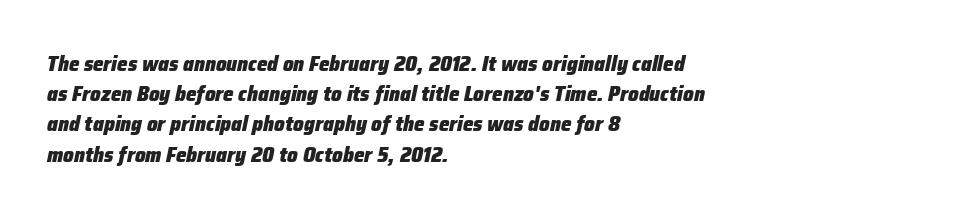
Q: Is the text bold? A: Yes.
Q: Is the text italic (slanted)? A: Yes, it leans right by about 12 degrees.
Q: Is the text underlined? A: No.
Q: How is the paragraph aligned? A: Left-aligned.
Q: Is the spacing between letters normal or unusually wide? A: Normal.
Q: Is the spacing between lines tight, normal or loose? A: Normal.
